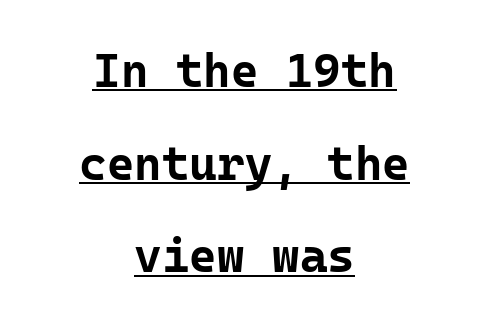
Notice the wide empty band between every row — that's loose leading. The characters look thick and weighty, a clear bold. How are the letters spaced? Ordinarily, with no added tracking. This sample carries an underscore along the baseline area.
